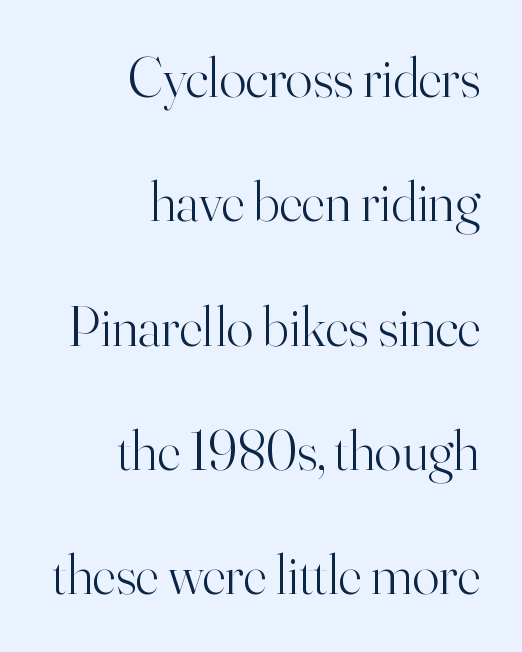
{"serif": "yes", "italic": "no", "bold": "no", "weight": "light", "width": "normal", "stroke_contrast": "high", "x_height": "small", "monospaced": "no", "underline": "no", "align": "right", "line_spacing": "loose", "line_spacing_ratio": 2.22, "letter_spacing": "normal", "letter_spacing_em": 0.0, "glyph_px": 56}
